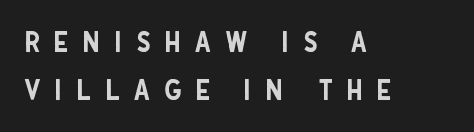
Is this a fixed-width face? No — the glyphs have proportional, varying widths. Someone cranked the tracking dial way up on this one. Teacher's note: observe the even left margin — that is flush-left alignment. Examine the stroke ends and you'll find no serifs. The specimen reads as upright at a glance.
